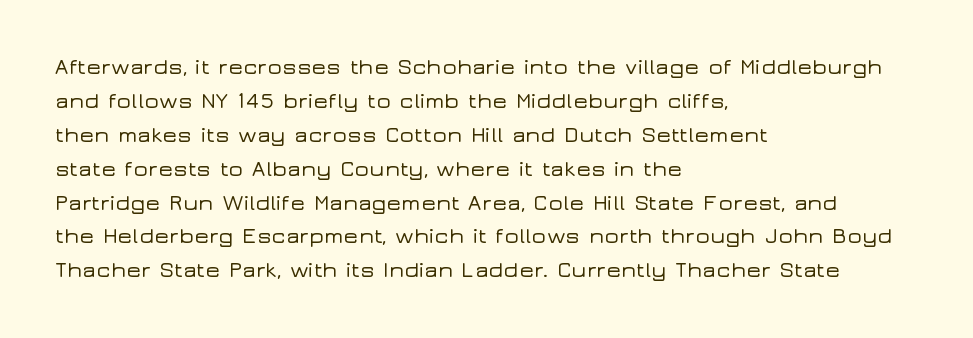
The image shows 22 px text type, upright; set left-aligned, normal line spacing (1.54x), normal letter spacing, not underlined.
